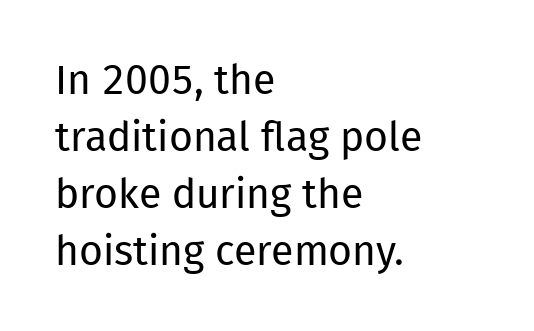
Just letters on the line, the space beneath them empty. In terms of posture, this sample is upright. Proportional: the letters do not fall into vertical columns. Baseline-to-baseline distance is the conventional proportion of letter height. The text block is weighted toward the left margin, trailing off unevenly rightward. The rendering keeps characters at their native spacing.
